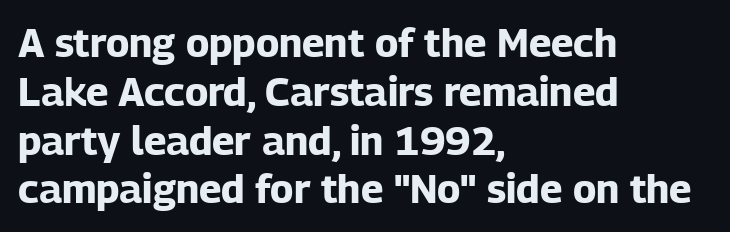
I'd call this a sans setting — the letters go barefoot. No italicization has been applied; the sample stays upright. A typesetter would call this proportional, since set widths differ per character. These lines stack with their left ends in a neat column. On the weight axis this lands at bold, roughly 700. Bare-footed words on every line.
